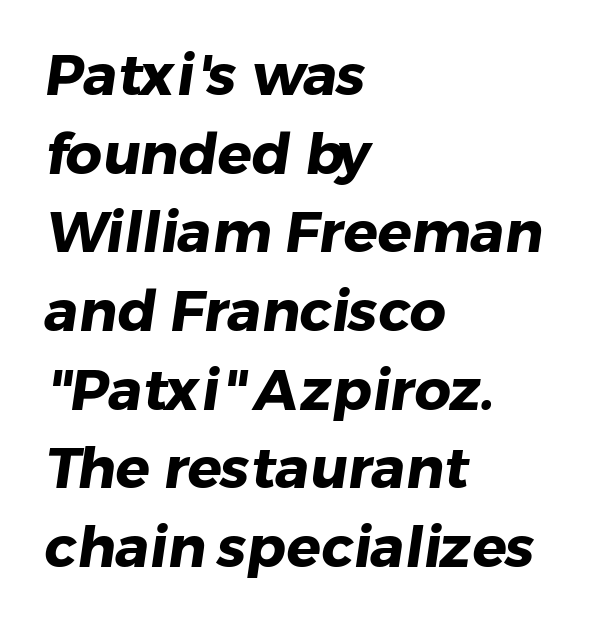
Lines of text with bare space underneath. The typeface chosen for these lines omits serifs. Summary of vertical rhythm: regular, with standard interline spacing. As a designer I'd log this as weight 700, bold.
